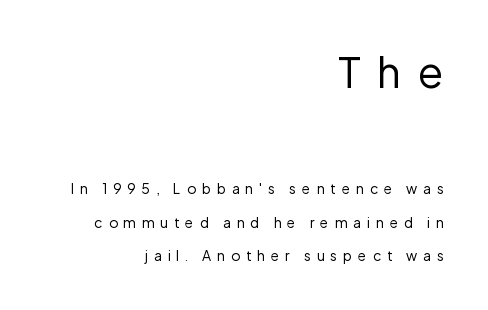
{"serif": "no", "italic": "no", "bold": "no", "weight": "regular", "width": "normal", "stroke_contrast": "low", "x_height": "medium", "monospaced": "no", "underline": "no", "align": "right", "line_spacing": "loose", "line_spacing_ratio": 2.41, "letter_spacing": "wide", "letter_spacing_em": 0.41, "larger_block": "first", "size_ratio": 3.0, "glyph_px": 42}
